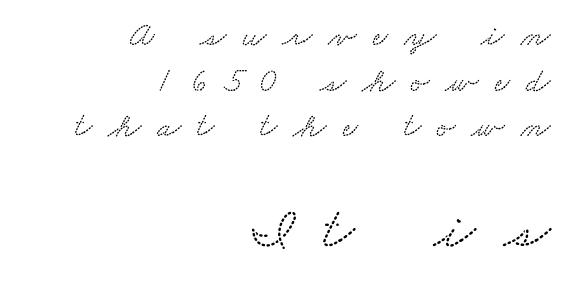
Glyph-to-glyph distance is far greater than everyday printed text. In terms of letterform style, serifs are clearly present. Regarding leading, the lines here are spaced in the standard way. Nobody drew a line under any word here. The rendering enlarges the type as you move from the upper chunk to the lower.
